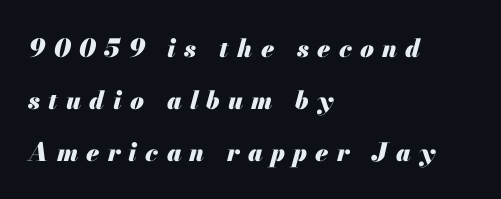
{"italic": "yes", "lean": "right", "slant_degrees": 13, "bold": "yes", "underline": "no", "align": "left", "line_spacing": "loose", "line_spacing_ratio": 2.08, "letter_spacing": "wide", "letter_spacing_em": 0.33, "glyph_px": 25}
